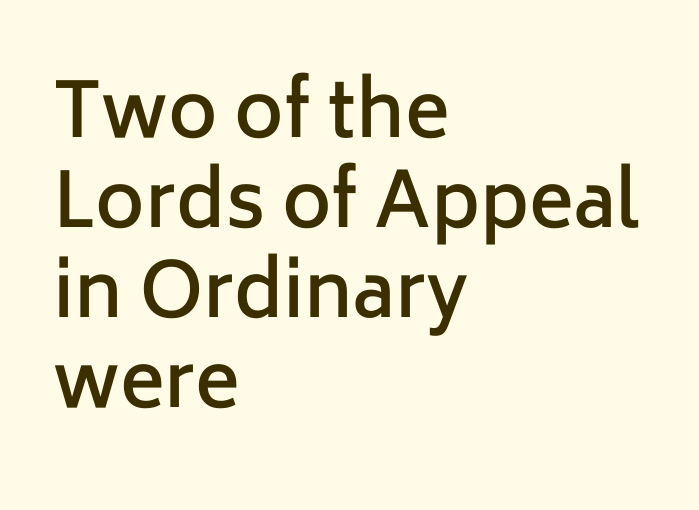
Q: Is the text bold? A: Semi-bold.
Q: Is the text italic (slanted)? A: No, it is upright.
Q: Is the typeface a serif or a sans-serif typeface? A: Sans-serif.
Q: Is the text underlined? A: No.
Q: How is the paragraph aligned? A: Left-aligned.
Q: Is the spacing between letters normal or unusually wide? A: Normal.
Q: Width (condensed, normal, or wide)? A: Normal.
Q: Stroke contrast? A: Low.
Q: x-height? A: Medium.
Q: Monospaced? A: No.
